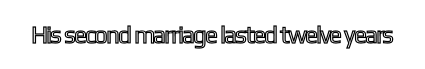
The image shows 24 px text type, upright; set normal letter spacing, not underlined.
